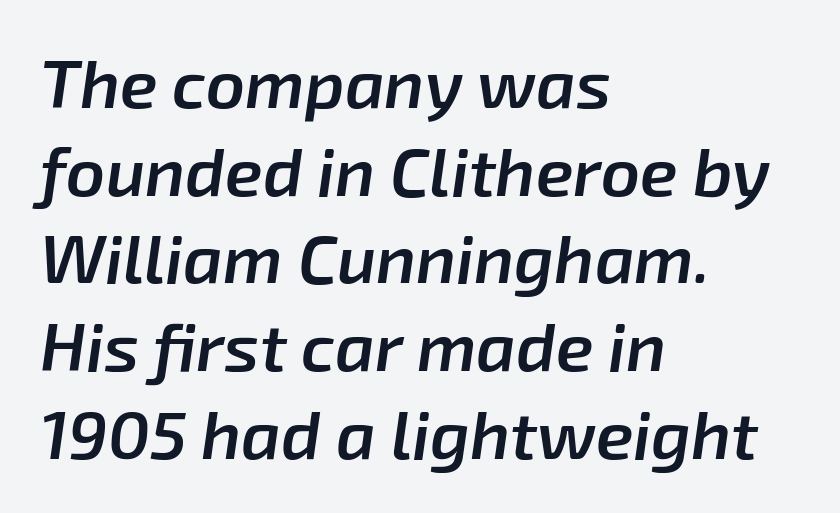
The image shows 68 px semibold type, italic (leaning right); set left-aligned, normal line spacing (1.29x), normal letter spacing, not underlined; low stroke contrast and a medium x-height.
